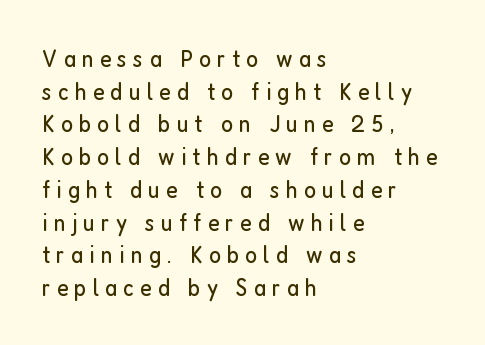
No letter is thick-stroked: the sample isn't bold. The paragraph shown leans on its left margin. In terms of leading, this rendering sits right in the middle. Beneath every word, the page is bare.
